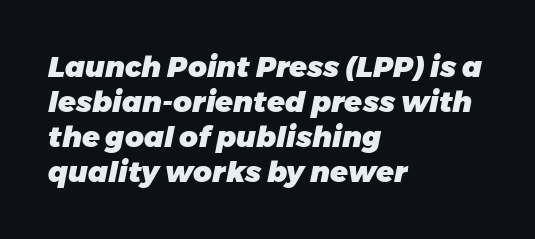
Q: Is the text bold? A: Yes.
Q: Is the text italic (slanted)? A: Yes, it leans right by about 11 degrees.
Q: Is the text underlined? A: No.
Q: How is the paragraph aligned? A: Left-aligned.
Q: Is the spacing between letters normal or unusually wide? A: Normal.
Q: Width (condensed, normal, or wide)? A: Normal.
Q: Stroke contrast? A: Low.
Q: x-height? A: Medium.
Q: Monospaced? A: No.
